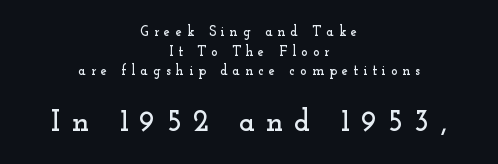
{"serif": "yes", "italic": "no", "width": "wide", "stroke_contrast": "low", "x_height": "small", "monospaced": "no", "underline": "no", "align": "center", "line_spacing": "normal", "line_spacing_ratio": 1.4, "letter_spacing": "wide", "letter_spacing_em": 0.36, "larger_block": "second", "size_ratio": 2.14, "glyph_px": 30}
